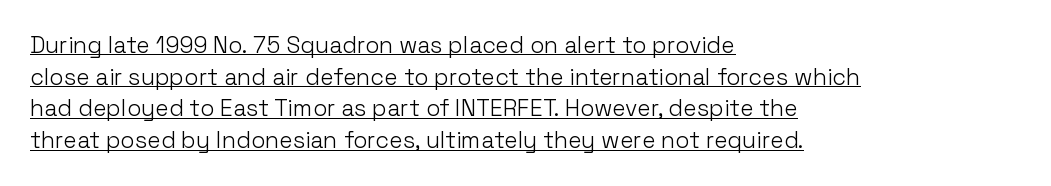
The image shows 23 px text type, upright; set left-aligned, normal line spacing (1.38x), normal letter spacing, underlined.
